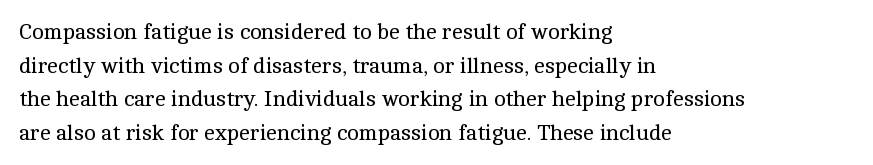
{"italic": "no", "bold": "no", "underline": "no", "align": "left", "line_spacing": "normal", "line_spacing_ratio": 1.53, "letter_spacing": "normal", "letter_spacing_em": 0.0, "glyph_px": 22}
